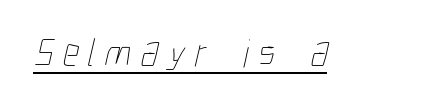
The image shows 40 px thin, condensed type; set unusually wide letter spacing (+0.23 em), underlined; low stroke contrast and a medium x-height.
